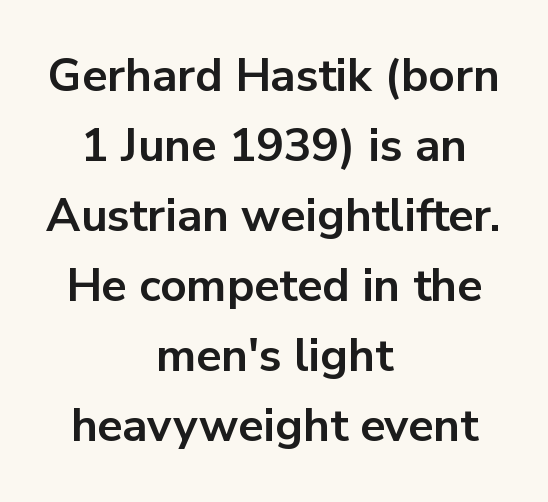
The passage shown is typeset with a sans-serif family. In terms of posture, this sample is upright. Summary of weight: heavy, a full bold. Is the block centered? Yes — each line is placed symmetrically about the middle. Caption: standard tracking, unaltered. Rows of type keep a routine distance in the vertical direction.
